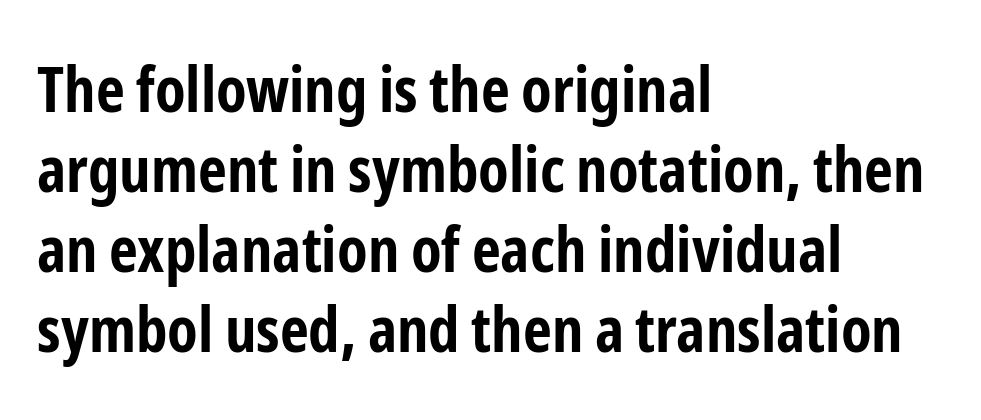
The image shows 63 px bold, condensed sans-serif type, upright; set left-aligned, normal line spacing (1.27x), normal letter spacing, not underlined; low stroke contrast and a medium x-height.
